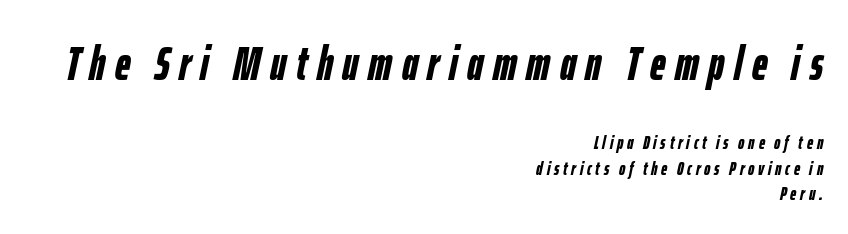
Bold? Absolutely — the strokes are thick and heavy. In terms of leading, this rendering sits right in the middle. Notice how the passage keeps a crisp vertical edge on the right only. Designer's note — italics engaged. You could not count columns in this text — the font is proportionally spaced. Two sizes are in play, and the larger belongs to the first block.
